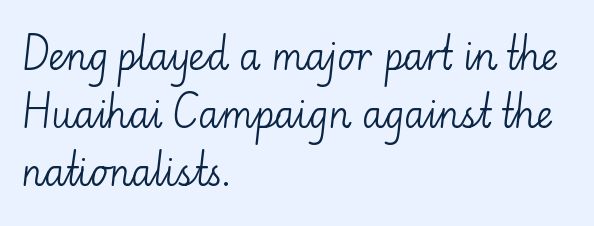
The rendering anchors every line to the left-hand side. Regular leading. This sample has the flowing, uneven cadence of proportional lettering. Observe the absence of serifs on each vertical stroke in this sample.
